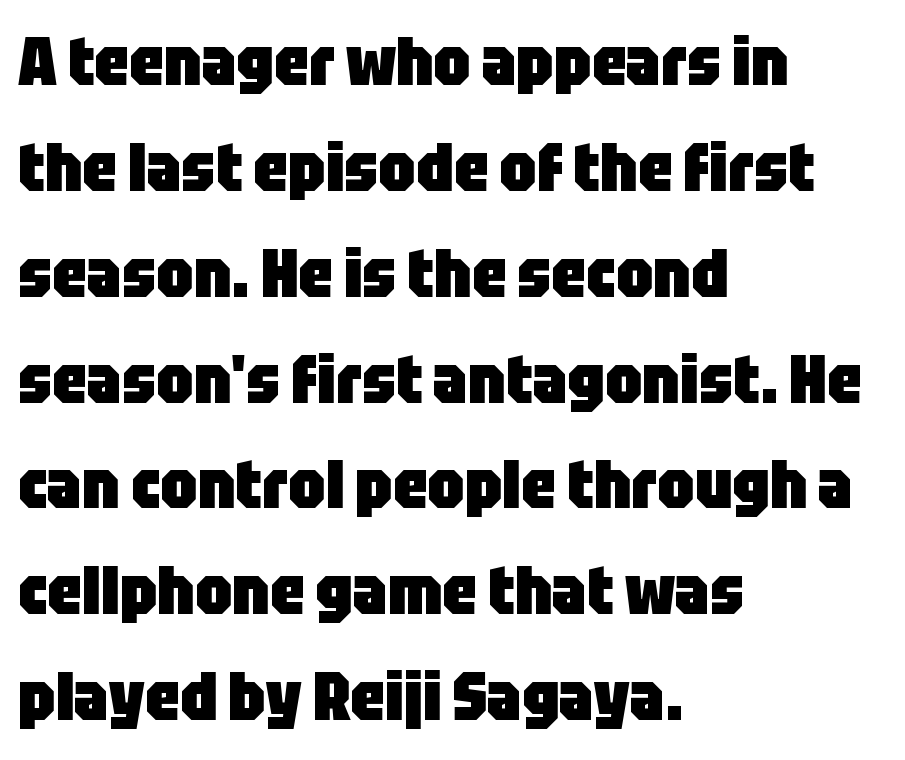
{"serif": "no", "italic": "no", "bold": "yes", "weight": "heavy", "width": "condensed", "stroke_contrast": "low", "x_height": "large", "monospaced": "no", "underline": "no", "align": "left", "line_spacing": "normal", "line_spacing_ratio": 1.58, "letter_spacing": "normal", "letter_spacing_em": 0.0, "glyph_px": 67}
